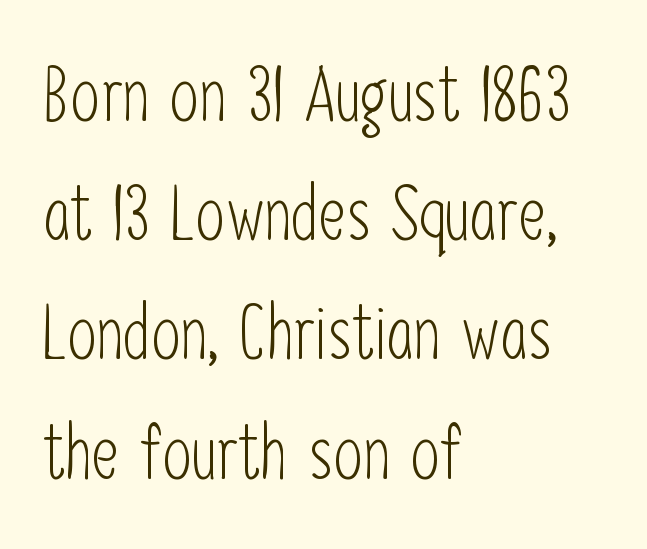
When letters stand straight like this, we call the style roman or upright. Bold? No — there's no thickening of the strokes. In terms of leading, this rendering sits right in the middle. Note the varied advance widths — an 'i' is clearly narrower than an 'm'.
